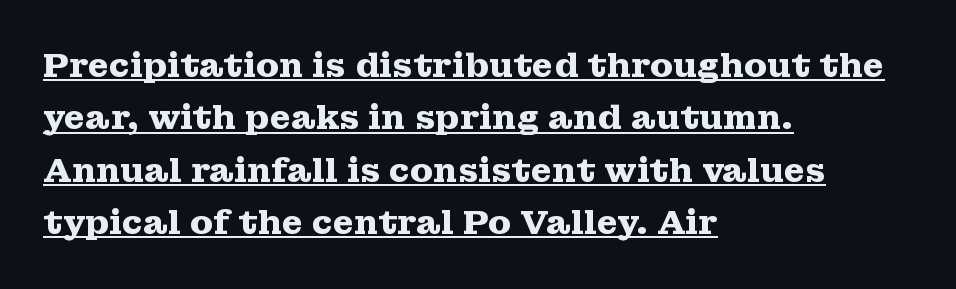
The image shows 34 px heavy, wide serif type, upright; set left-aligned, normal line spacing (1.54x), normal letter spacing, underlined; medium stroke contrast and a medium x-height.
